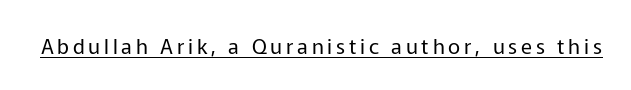
The image shows 21 px text type, upright; set underlined.
